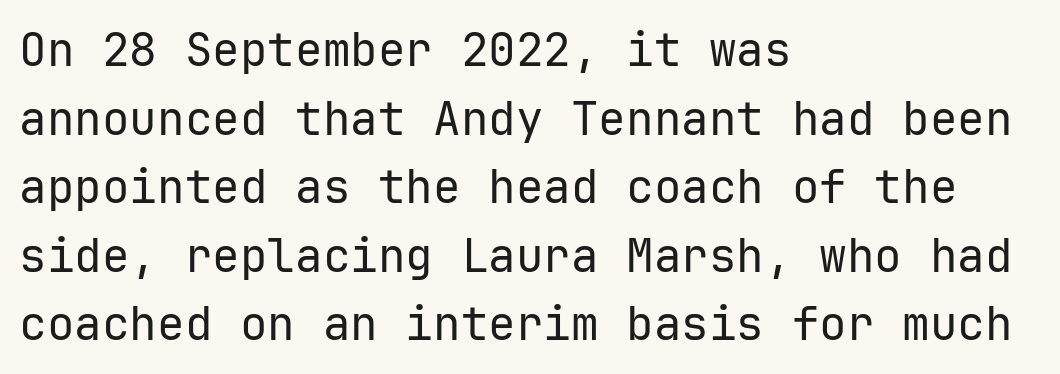
Q: Is the text bold? A: No.
Q: Is the text italic (slanted)? A: No, it is upright.
Q: Is the typeface a serif or a sans-serif typeface? A: Sans-serif.
Q: Is the text underlined? A: No.
Q: How is the paragraph aligned? A: Left-aligned.
Q: Is the spacing between letters normal or unusually wide? A: Normal.
Q: Is the spacing between lines tight, normal or loose? A: Normal.
Q: Width (condensed, normal, or wide)? A: Normal.
Q: Stroke contrast? A: Low.
Q: x-height? A: Medium.
Q: Monospaced? A: Yes.
